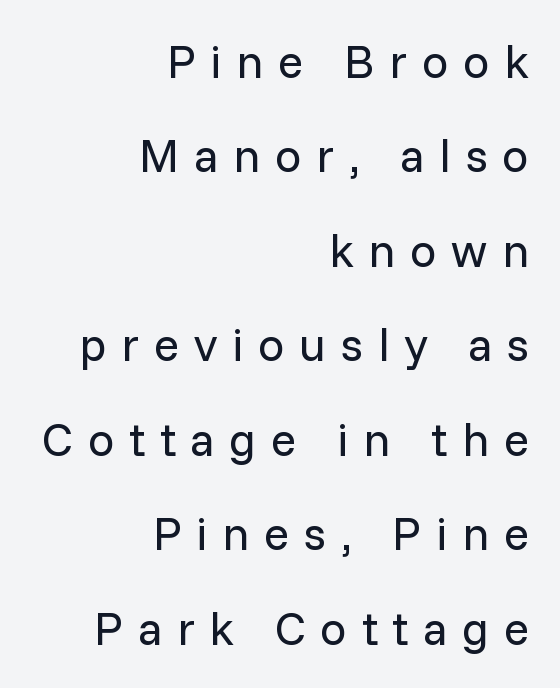
{"serif": "no", "italic": "no", "bold": "no", "weight": "regular", "width": "normal", "stroke_contrast": "low", "x_height": "medium", "monospaced": "no", "underline": "no", "align": "right", "line_spacing": "loose", "line_spacing_ratio": 2.01, "letter_spacing": "wide", "letter_spacing_em": 0.31, "glyph_px": 47}
